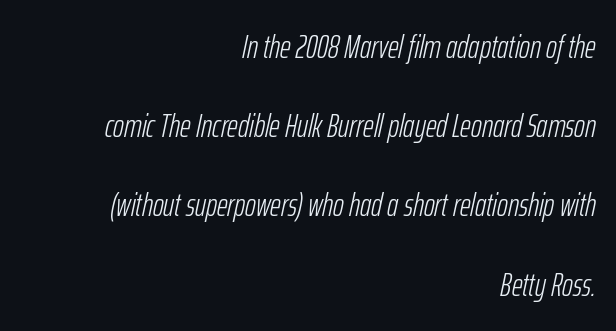
The image shows 33 px light, condensed type, italic (leaning right); set right-aligned, loose line spacing (2.4x), normal letter spacing, not underlined; low stroke contrast and a medium x-height.
